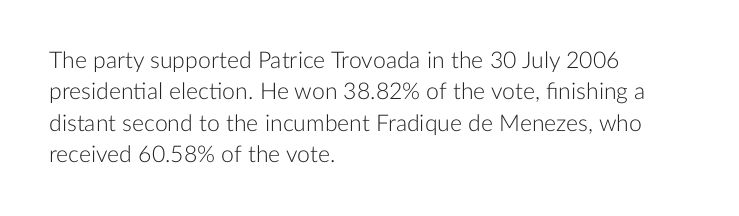
Q: Is the text bold? A: No.
Q: Is the text italic (slanted)? A: No, it is upright.
Q: Is the text underlined? A: No.
Q: How is the paragraph aligned? A: Left-aligned.
Q: Is the spacing between letters normal or unusually wide? A: Normal.
Q: Is the spacing between lines tight, normal or loose? A: Normal.
